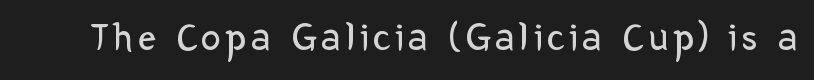
Q: Is the text bold? A: No.
Q: Is the text italic (slanted)? A: No, it is upright.
Q: Is the typeface a serif or a sans-serif typeface? A: Sans-serif.
Q: Is the text underlined? A: No.
Q: Width (condensed, normal, or wide)? A: Normal.
Q: Stroke contrast? A: Low.
Q: x-height? A: Medium.
Q: Monospaced? A: No.
